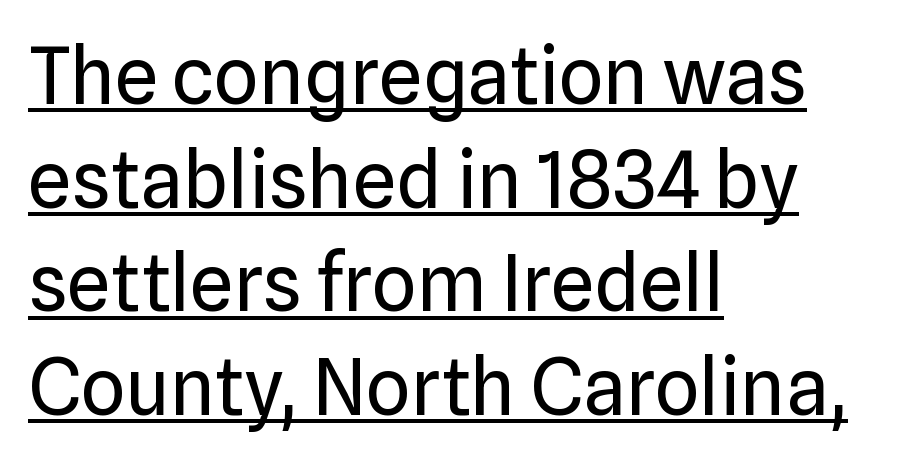
Here the glyphs are tracked normally, forming tight word shapes. These lines are composed in type without serifs. Typeset ragged right — the left edge is the straight one. Descenders here cross a horizontal rule under the line. Evenly set lines give the paragraph a standard silhouette. This reads as an unemphasized weight, regular at the heaviest.
